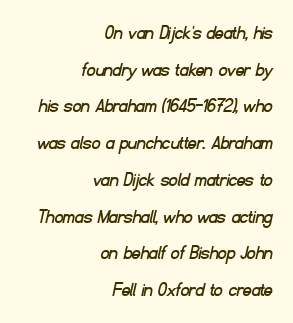
{"underline": "no", "align": "right", "line_spacing_ratio": 1.75, "letter_spacing": "normal", "letter_spacing_em": 0.0, "glyph_px": 21}
